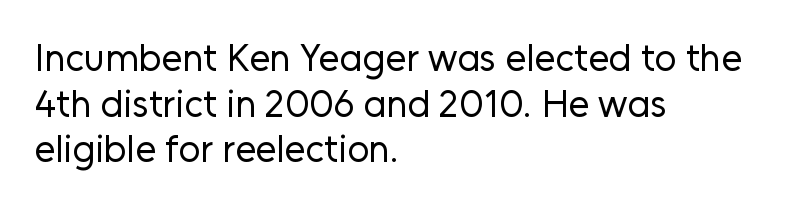
Q: Is the text bold? A: No.
Q: Is the text italic (slanted)? A: No, it is upright.
Q: Is the typeface a serif or a sans-serif typeface? A: Sans-serif.
Q: Is the text underlined? A: No.
Q: How is the paragraph aligned? A: Left-aligned.
Q: Is the spacing between letters normal or unusually wide? A: Normal.
Q: Width (condensed, normal, or wide)? A: Normal.
Q: Stroke contrast? A: Low.
Q: x-height? A: Medium.
Q: Monospaced? A: No.
